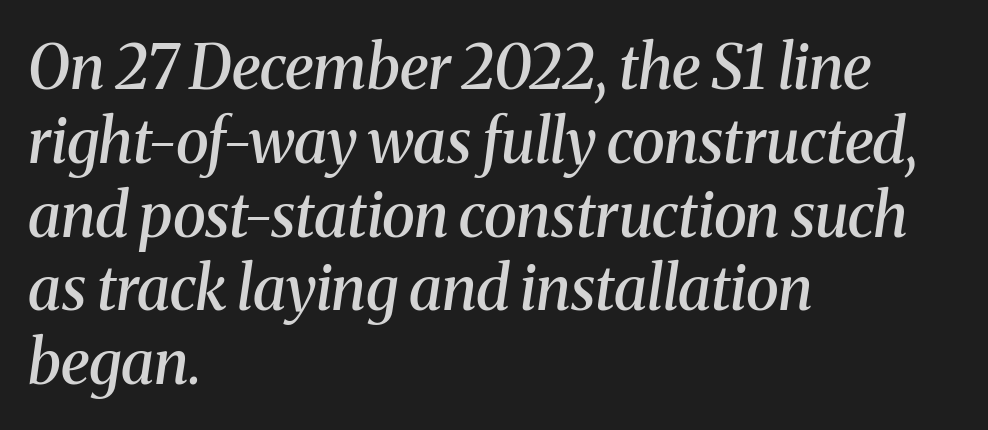
The glyphs have the mass of a demibold cut, below bold. A typesetter would call this zero additional tracking. Varying glyph widths throughout — classic text-font behaviour. Italic: yes, the glyphs are oblique.
